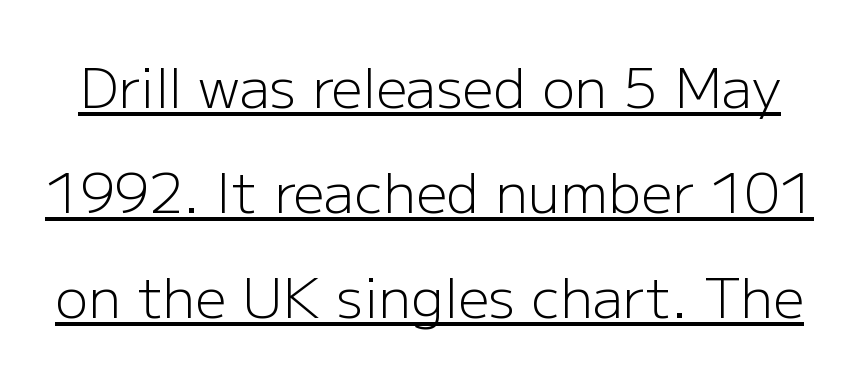
The image shows 55 px light sans-serif type, upright; set loose line spacing (1.91x), normal letter spacing, underlined; low stroke contrast and a medium x-height.
